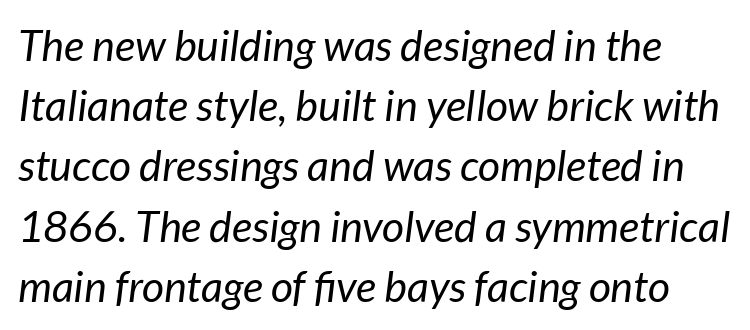
{"italic": "yes", "lean": "right", "slant_degrees": 7, "bold": "no", "weight": "regular", "width": "normal", "stroke_contrast": "low", "x_height": "medium", "monospaced": "no", "underline": "no", "line_spacing": "normal", "line_spacing_ratio": 1.4, "letter_spacing": "normal", "letter_spacing_em": 0.0, "glyph_px": 43}
